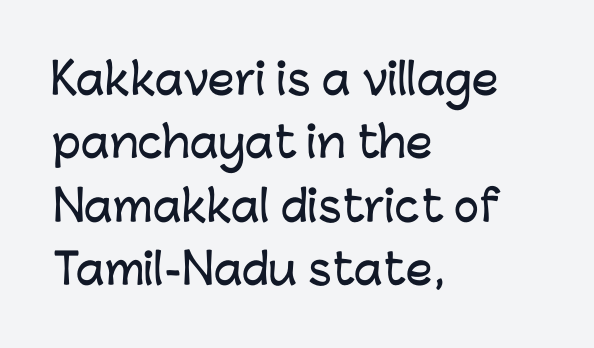
The image shows 42 px sans-serif type, upright; set left-aligned, normal line spacing (1.51x), normal letter spacing, not underlined; low stroke contrast and a medium x-height.
